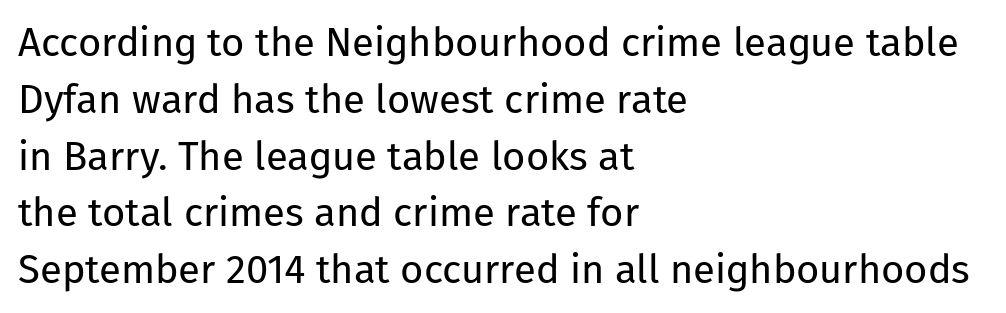
The image shows 40 px regular-weight sans-serif type, upright; set left-aligned, normal line spacing (1.42x), normal letter spacing, not underlined; low stroke contrast and a medium x-height.
